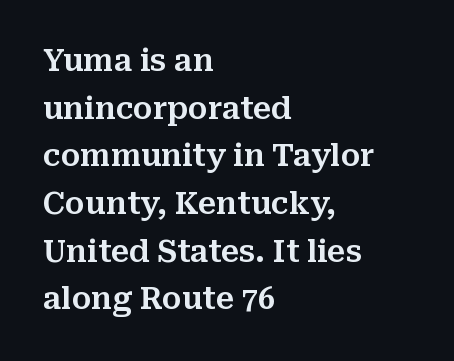
Q: Is the text italic (slanted)? A: No, it is upright.
Q: Is the typeface a serif or a sans-serif typeface? A: Serif.
Q: Is the text underlined? A: No.
Q: How is the paragraph aligned? A: Left-aligned.
Q: Is the spacing between letters normal or unusually wide? A: Normal.
Q: Is the spacing between lines tight, normal or loose? A: Normal.
Q: Width (condensed, normal, or wide)? A: Normal.
Q: Stroke contrast? A: Medium.
Q: x-height? A: Medium.
Q: Monospaced? A: No.
